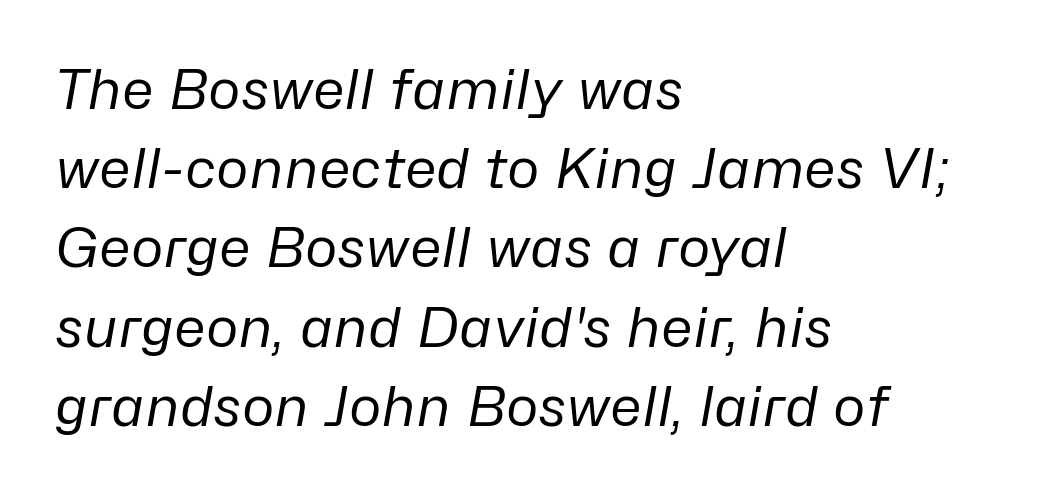
The image shows 55 px regular-weight type, italic (leaning right); set left-aligned, normal line spacing (1.44x), normal letter spacing, not underlined; low stroke contrast and a medium x-height.
